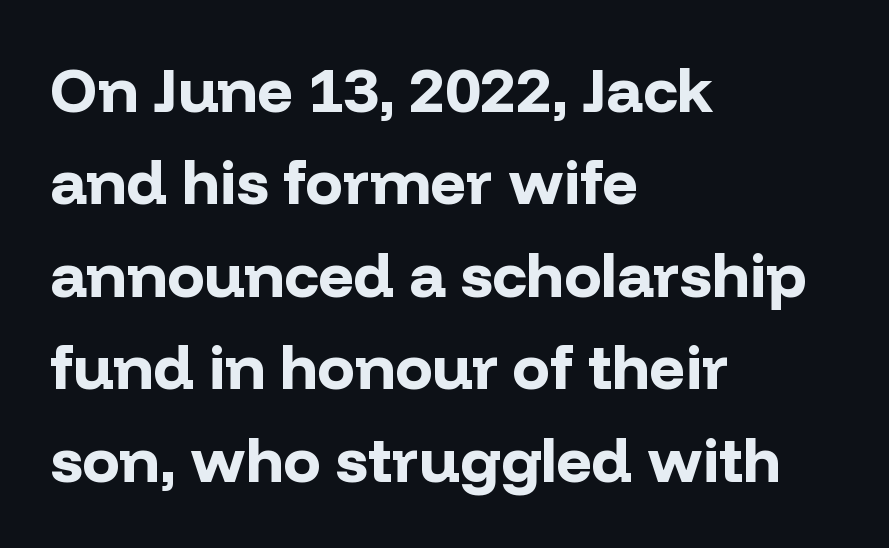
Q: Is the text bold? A: Yes.
Q: Is the text italic (slanted)? A: No, it is upright.
Q: Is the typeface a serif or a sans-serif typeface? A: Sans-serif.
Q: Is the text underlined? A: No.
Q: How is the paragraph aligned? A: Left-aligned.
Q: Is the spacing between letters normal or unusually wide? A: Normal.
Q: Is the spacing between lines tight, normal or loose? A: Normal.
Q: Width (condensed, normal, or wide)? A: Normal.
Q: Stroke contrast? A: Low.
Q: x-height? A: Medium.
Q: Monospaced? A: No.
